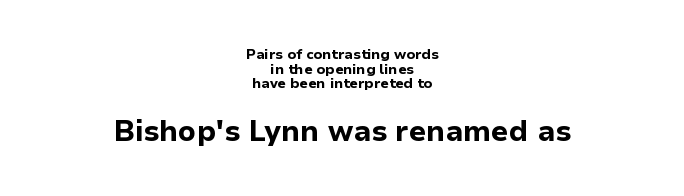
Q: Is the text bold? A: Yes.
Q: Is the text italic (slanted)? A: No, it is upright.
Q: Is the typeface a serif or a sans-serif typeface? A: Sans-serif.
Q: Is the text underlined? A: No.
Q: How is the paragraph aligned? A: Centered.
Q: Is the spacing between letters normal or unusually wide? A: Normal.
Q: Is the spacing between lines tight, normal or loose? A: Tight.
Q: Which block of text is set in a larger size, the first (top) or the second (bottom)? A: The second (bottom) one.
Q: Width (condensed, normal, or wide)? A: Normal.
Q: Stroke contrast? A: Low.
Q: x-height? A: Medium.
Q: Monospaced? A: No.
